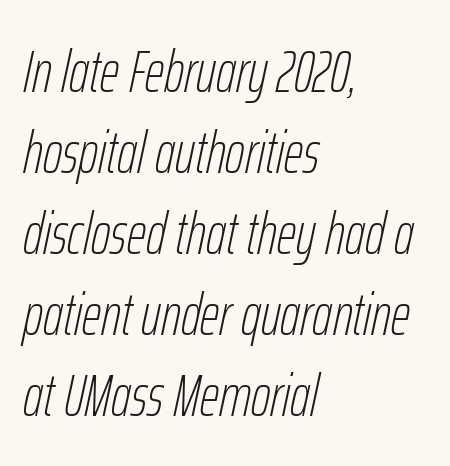
Q: Is the text bold? A: No.
Q: Is the text italic (slanted)? A: Yes, it leans right by about 12 degrees.
Q: Is the text underlined? A: No.
Q: How is the paragraph aligned? A: Left-aligned.
Q: Is the spacing between letters normal or unusually wide? A: Normal.
Q: Is the spacing between lines tight, normal or loose? A: Normal.
Q: Width (condensed, normal, or wide)? A: Condensed.
Q: Stroke contrast? A: Low.
Q: x-height? A: Medium.
Q: Monospaced? A: No.
